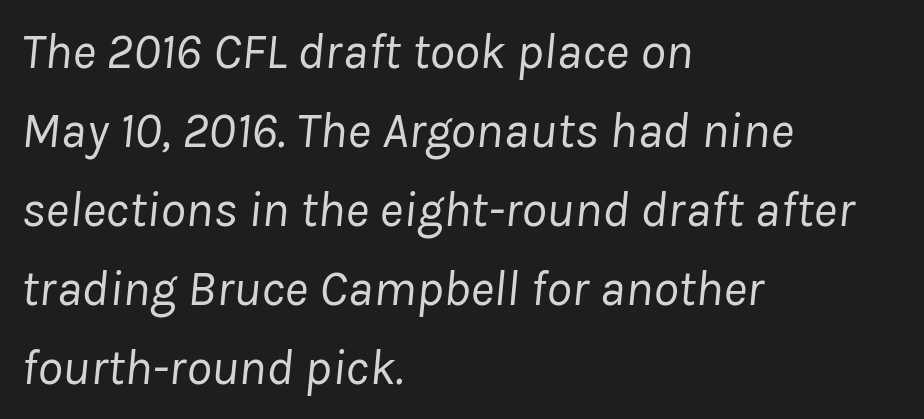
Q: Is the text bold? A: No.
Q: Is the text italic (slanted)? A: Yes, it leans right by about 8 degrees.
Q: Is the text underlined? A: No.
Q: How is the paragraph aligned? A: Left-aligned.
Q: Is the spacing between letters normal or unusually wide? A: Normal.
Q: Is the spacing between lines tight, normal or loose? A: Normal.
Q: Width (condensed, normal, or wide)? A: Normal.
Q: Stroke contrast? A: Low.
Q: x-height? A: Medium.
Q: Monospaced? A: No.
